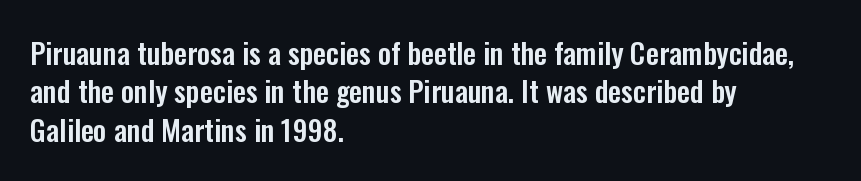
Q: Is the text italic (slanted)? A: No, it is upright.
Q: Is the typeface a serif or a sans-serif typeface? A: Sans-serif.
Q: Is the text underlined? A: No.
Q: How is the paragraph aligned? A: Left-aligned.
Q: Is the spacing between letters normal or unusually wide? A: Normal.
Q: Is the spacing between lines tight, normal or loose? A: Normal.
Q: Width (condensed, normal, or wide)? A: Condensed.
Q: Stroke contrast? A: Low.
Q: x-height? A: Medium.
Q: Monospaced? A: No.
